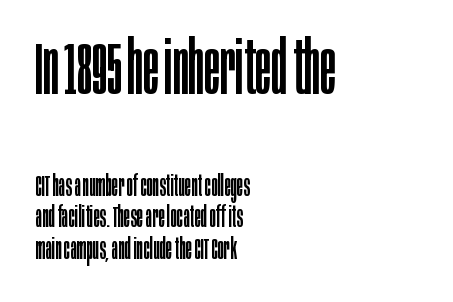
Is this a heavy cut? Hardly; it is regular or lighter. Rendered with straight, roman letterforms. The passage shown begins with its larger block and ends with its smaller one. Think of a printed novel: that variable character pitch is what you see here. Reading down the block, your eye returns to a fixed left position each line.
